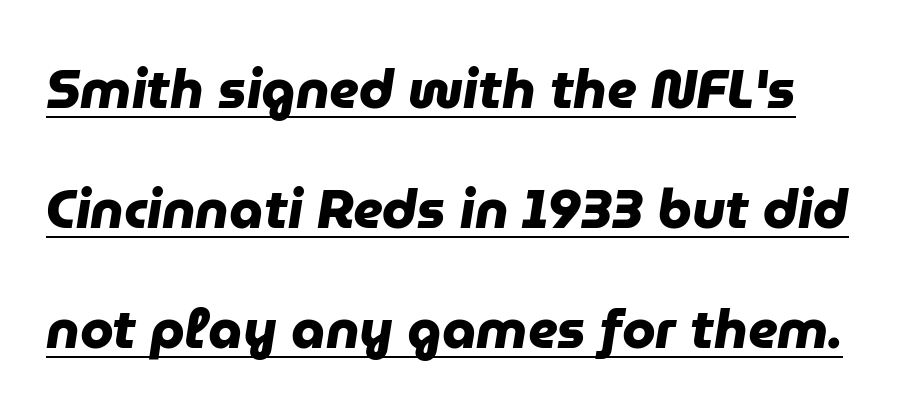
Q: Is the text bold? A: Yes.
Q: Is the typeface a serif or a sans-serif typeface? A: Sans-serif.
Q: Is the text underlined? A: Yes.
Q: Is the spacing between letters normal or unusually wide? A: Normal.
Q: Is the spacing between lines tight, normal or loose? A: Loose.
Q: Width (condensed, normal, or wide)? A: Normal.
Q: Stroke contrast? A: Low.
Q: x-height? A: Medium.
Q: Monospaced? A: No.
